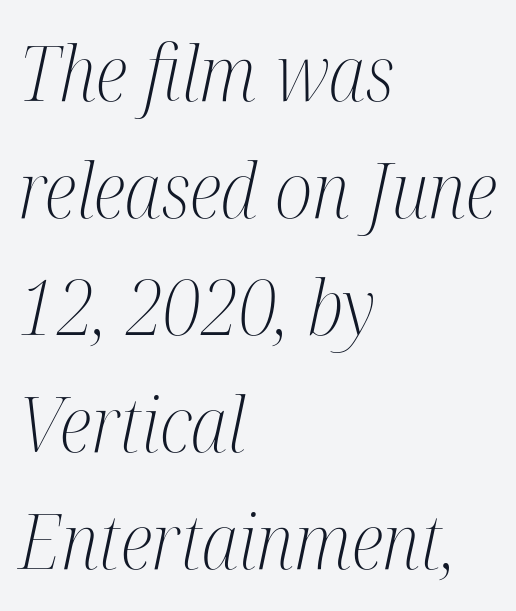
Q: Is the text bold? A: No.
Q: Is the text italic (slanted)? A: Yes, it leans right by about 12 degrees.
Q: Is the typeface a serif or a sans-serif typeface? A: Serif.
Q: Is the text underlined? A: No.
Q: How is the paragraph aligned? A: Left-aligned.
Q: Is the spacing between letters normal or unusually wide? A: Normal.
Q: Is the spacing between lines tight, normal or loose? A: Normal.
Q: Width (condensed, normal, or wide)? A: Condensed.
Q: Stroke contrast? A: Medium.
Q: x-height? A: Medium.
Q: Monospaced? A: No.
